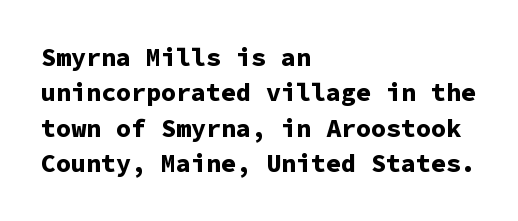
{"italic": "no", "bold": "yes", "underline": "no", "align": "left", "line_spacing": "normal", "line_spacing_ratio": 1.42, "letter_spacing": "normal", "letter_spacing_em": 0.0, "glyph_px": 25}
